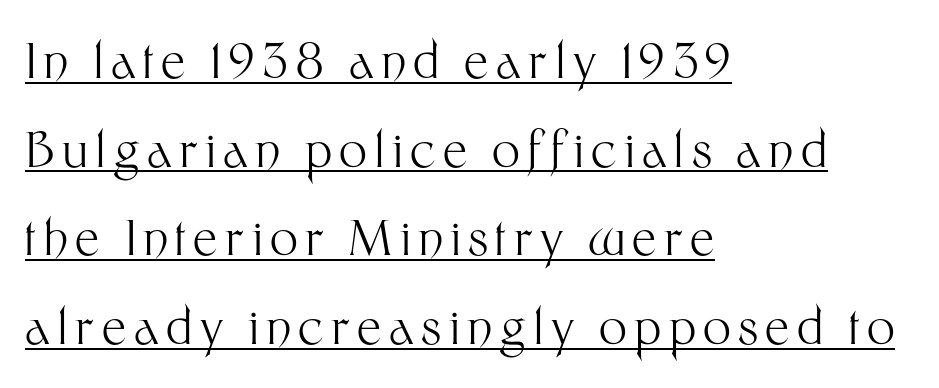
Q: Is the text bold? A: No.
Q: Is the text italic (slanted)? A: No, it is upright.
Q: Is the typeface a serif or a sans-serif typeface? A: Sans-serif.
Q: Is the text underlined? A: Yes.
Q: How is the paragraph aligned? A: Left-aligned.
Q: Width (condensed, normal, or wide)? A: Normal.
Q: Stroke contrast? A: Medium.
Q: x-height? A: Medium.
Q: Monospaced? A: No.
